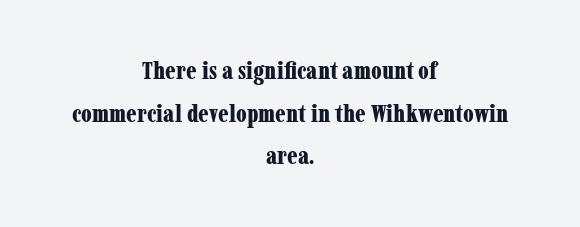
Students, note that the glyphs here touch the page at normal intervals. Posture: upright roman. Thick stems and heavy bowls — unmistakably bold. Decoration check: the copy has no underline. This sample is center-justified, so both line endings float freely.
